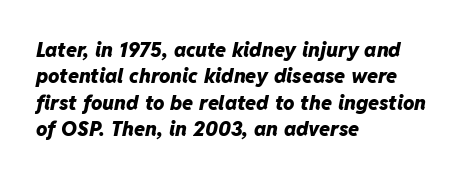
Q: Is the text bold? A: Yes.
Q: Is the text italic (slanted)? A: Yes, it leans right by about 11 degrees.
Q: Is the text underlined? A: No.
Q: How is the paragraph aligned? A: Left-aligned.
Q: Is the spacing between letters normal or unusually wide? A: Normal.
Q: Is the spacing between lines tight, normal or loose? A: Normal.
